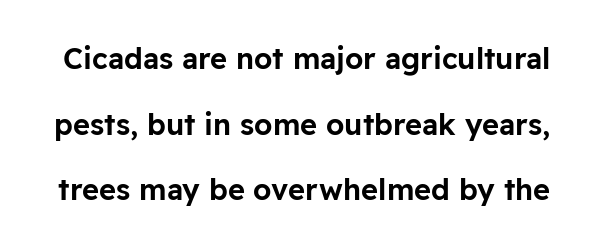
The image shows 29 px sans-serif type, upright; set loose line spacing (2.26x), normal letter spacing, not underlined; low stroke contrast and a medium x-height.
